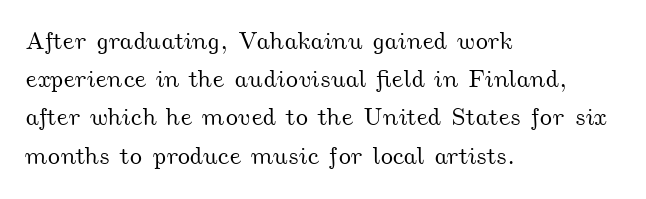
Horizontally, the lines are justified to the leading edge only. These lines sit exactly where default settings would place them. The tracking reads as untouched default to a designer's eye. The string is rendered with underlining switched off.
